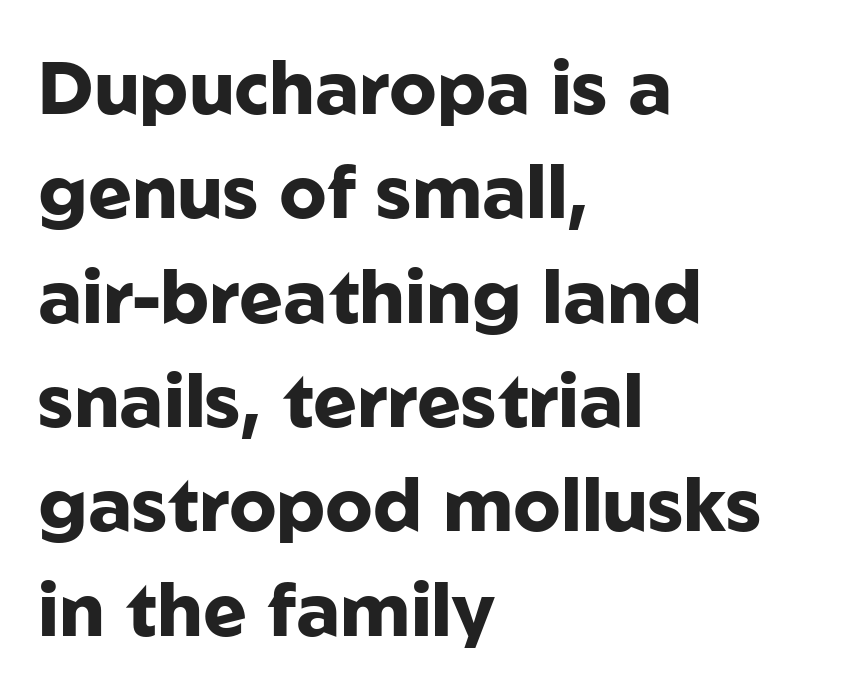
Beneath every word, the page is bare. Letterform terminals end flat and unadorned throughout the passage. In terms of weight, the rendering is a true, heavy bold. A typesetter would call this proportional, since set widths differ per character. The type sits square on the baseline with zero lean.
